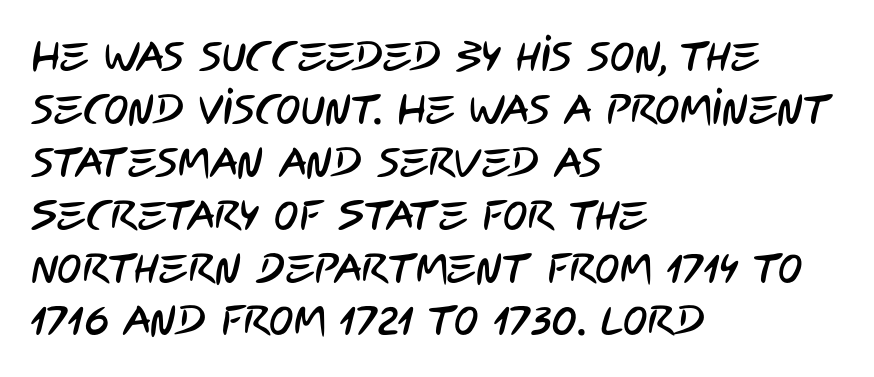
Q: Is the typeface a serif or a sans-serif typeface? A: Sans-serif.
Q: Is the text underlined? A: No.
Q: How is the paragraph aligned? A: Left-aligned.
Q: Is the spacing between letters normal or unusually wide? A: Normal.
Q: Is the spacing between lines tight, normal or loose? A: Normal.
Q: Width (condensed, normal, or wide)? A: Condensed.
Q: Stroke contrast? A: Low.
Q: x-height? A: Large.
Q: Monospaced? A: No.
